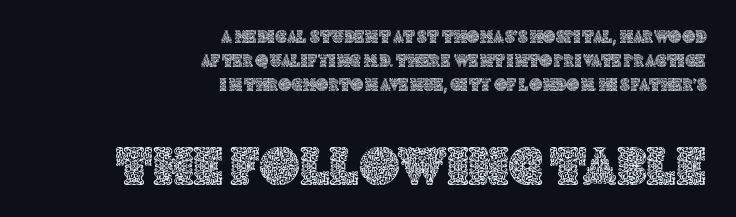
Q: Is the text italic (slanted)? A: No, it is upright.
Q: Is the text underlined? A: No.
Q: How is the paragraph aligned? A: Right-aligned.
Q: Is the spacing between letters normal or unusually wide? A: Normal.
Q: Is the spacing between lines tight, normal or loose? A: Normal.
Q: Which block of text is set in a larger size, the first (top) or the second (bottom)? A: The second (bottom) one.
Q: Width (condensed, normal, or wide)? A: Normal.
Q: x-height? A: Large.
Q: Monospaced? A: No.
